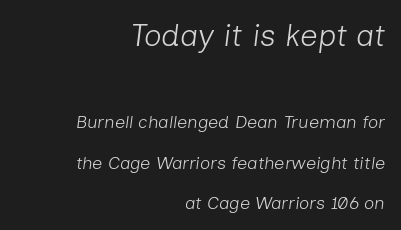
{"italic": "yes", "lean": "right", "slant_degrees": 7, "bold": "no", "weight": "light", "width": "normal", "stroke_contrast": "low", "x_height": "medium", "monospaced": "no", "underline": "no", "align": "right", "line_spacing": "loose", "line_spacing_ratio": 2.24, "letter_spacing": "normal", "letter_spacing_em": 0.0, "larger_block": "first", "size_ratio": 1.72, "glyph_px": 31}
